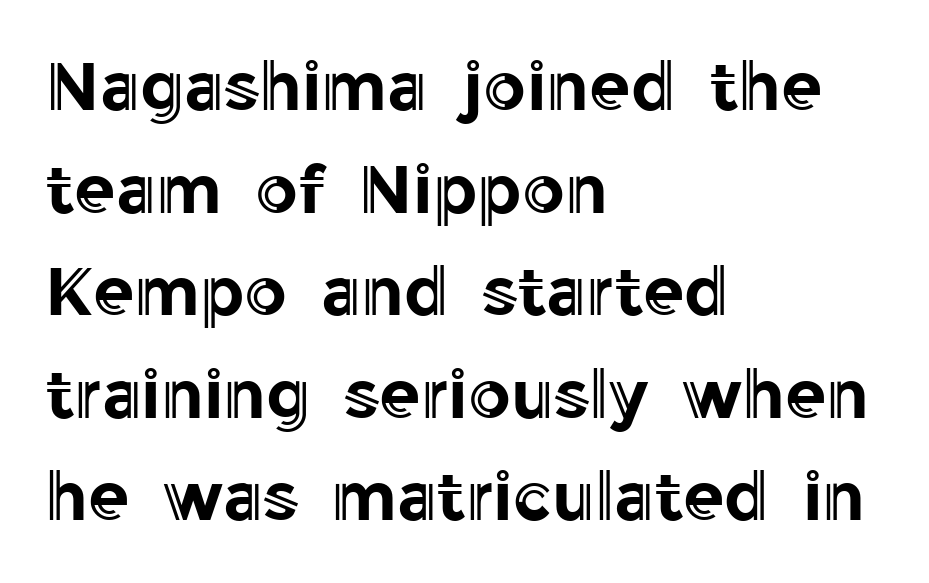
The image shows 67 px text type, upright; set left-aligned, normal line spacing (1.53x), normal letter spacing, not underlined; a medium x-height.
